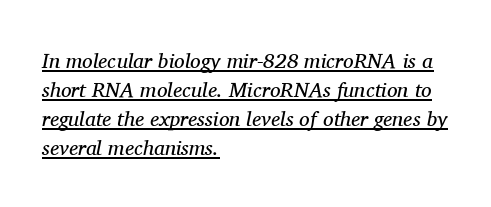
{"italic": "yes", "lean": "right", "slant_degrees": 11, "bold": "no", "underline": "yes", "align": "left", "line_spacing": "normal", "line_spacing_ratio": 1.38, "letter_spacing": "normal", "letter_spacing_em": 0.0, "glyph_px": 21}
